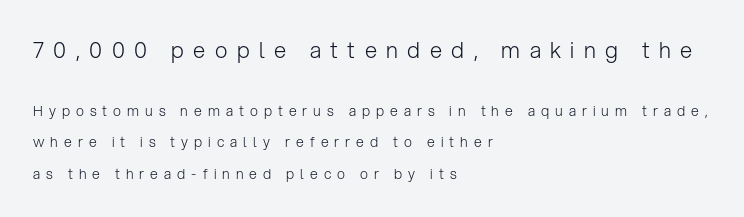
{"italic": "no", "bold": "no", "underline": "no", "align": "left", "line_spacing": "loose", "line_spacing_ratio": 2.24, "letter_spacing": "wide", "letter_spacing_em": 0.43, "larger_block": "first", "size_ratio": 1.57, "glyph_px": 22}
